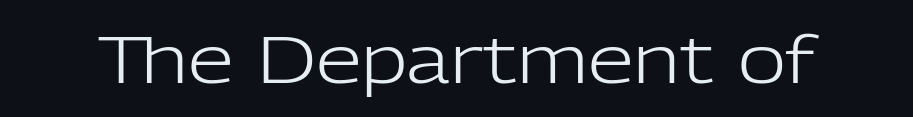
The image shows 66 px light sans-serif type, upright; set normal letter spacing, not underlined; low stroke contrast and a medium x-height.
